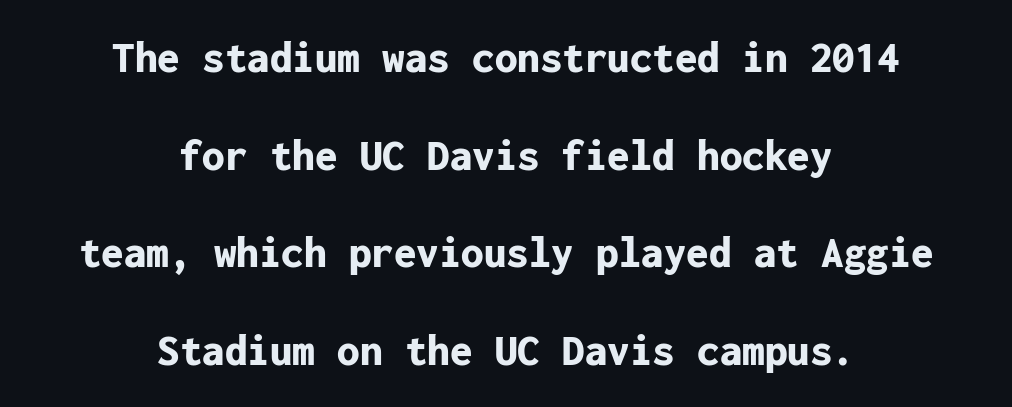
The image shows 45 px bold sans-serif type, upright, monospaced; set centered, loose line spacing (2.17x), normal letter spacing, not underlined; low stroke contrast and a medium x-height.
